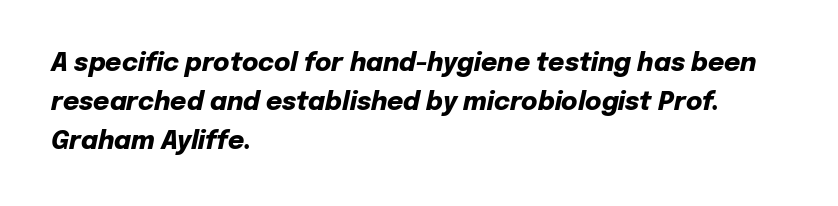
Q: Is the text bold? A: Yes.
Q: Is the text italic (slanted)? A: Yes, it leans right by about 12 degrees.
Q: Is the text underlined? A: No.
Q: How is the paragraph aligned? A: Left-aligned.
Q: Is the spacing between letters normal or unusually wide? A: Normal.
Q: Is the spacing between lines tight, normal or loose? A: Normal.
